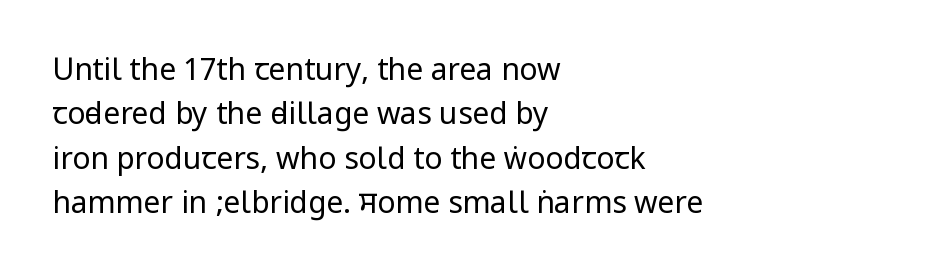
{"serif": "no", "italic": "no", "bold": "no", "weight": "regular", "width": "condensed", "stroke_contrast": "low", "underline": "no", "align": "left", "line_spacing": "normal", "line_spacing_ratio": 1.48, "letter_spacing": "normal", "letter_spacing_em": 0.0, "glyph_px": 30}
